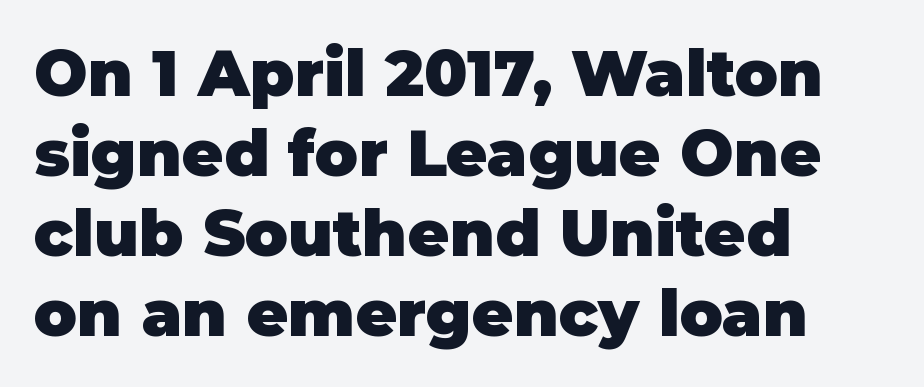
The typesetting leans heavy: a genuine bold. Baseline-to-baseline distance is the conventional proportion of letter height. Check where the strokes stop: nothing finishes them off — pure sans. This sample has the flowing, uneven cadence of proportional lettering. Between one letter and the next there's only the usual sliver of space. These lines are set flush left with a ragged right edge.
